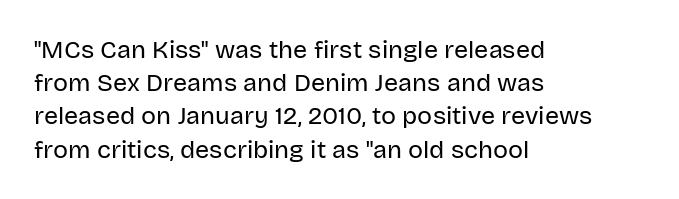
The image shows 25 px text type, upright; set left-aligned, normal line spacing (1.33x), normal letter spacing, not underlined.
